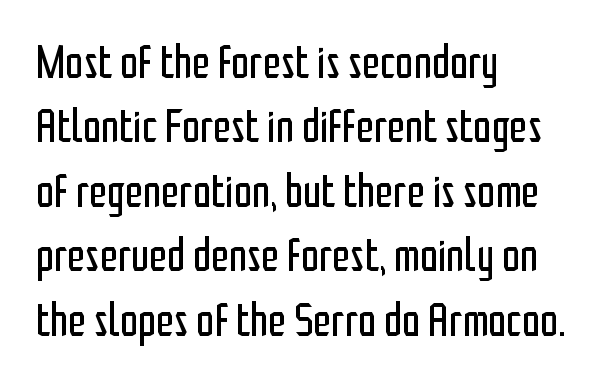
The ragged edge is on the right, which tells us the setting is flush left. Unbolded letterforms with no extra heft. You can tell from the bare stems that sans-serif type was used. The space directly below the letters is spotless. Reading down the column, the eye jumps a familiar distance to each next line. Looks like regular typesetting: each glyph gets only the width it needs.
